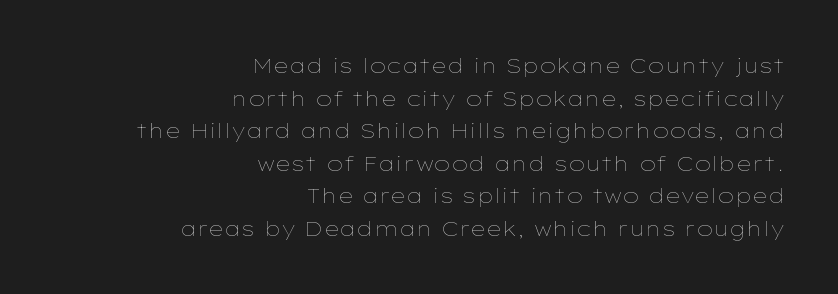
{"italic": "no", "bold": "no", "underline": "no", "align": "right", "line_spacing": "normal", "line_spacing_ratio": 1.63, "letter_spacing": "normal", "letter_spacing_em": 0.0, "glyph_px": 20}
